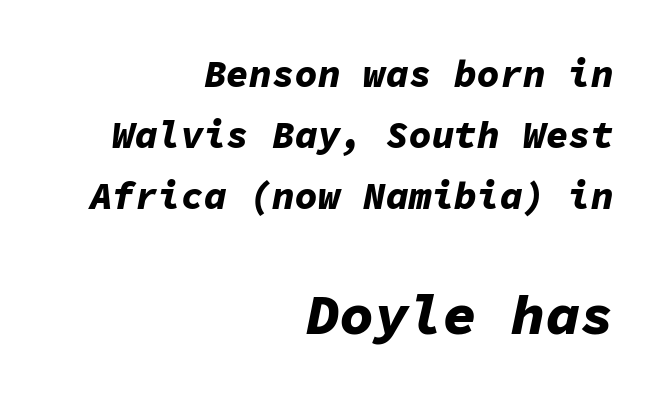
Q: Is the text bold? A: Yes.
Q: Is the text italic (slanted)? A: Yes, it leans right by about 11 degrees.
Q: Is the text underlined? A: No.
Q: How is the paragraph aligned? A: Right-aligned.
Q: Is the spacing between letters normal or unusually wide? A: Normal.
Q: Is the spacing between lines tight, normal or loose? A: Normal.
Q: Which block of text is set in a larger size, the first (top) or the second (bottom)? A: The second (bottom) one.
Q: Width (condensed, normal, or wide)? A: Normal.
Q: Stroke contrast? A: Low.
Q: x-height? A: Medium.
Q: Monospaced? A: Yes.
